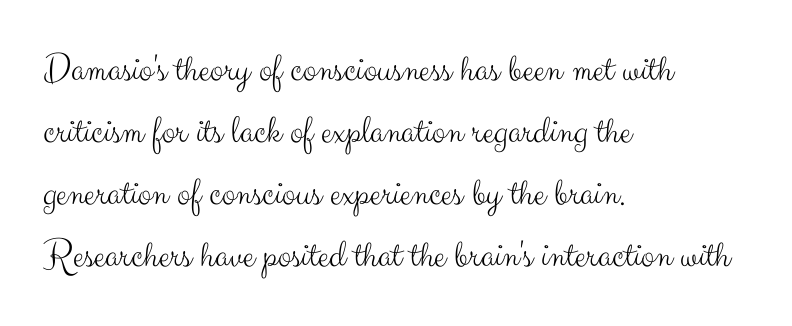
The area under the type is left untouched. The face looks like a standard text weight, possibly lighter. You could not count columns in this text — the font is proportionally spaced. Normally led — the rows are evenly, conventionally spaced. A typesetter would call this zero additional tracking.
